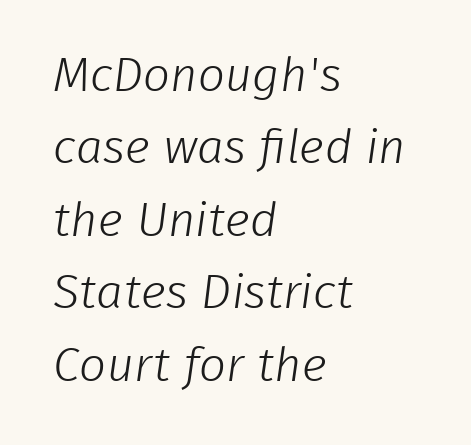
{"serif": "no", "bold": "no", "weight": "light", "width": "normal", "stroke_contrast": "low", "x_height": "medium", "monospaced": "no", "underline": "no", "align": "left", "line_spacing": "normal", "line_spacing_ratio": 1.51, "letter_spacing": "normal", "letter_spacing_em": 0.0, "glyph_px": 48}
